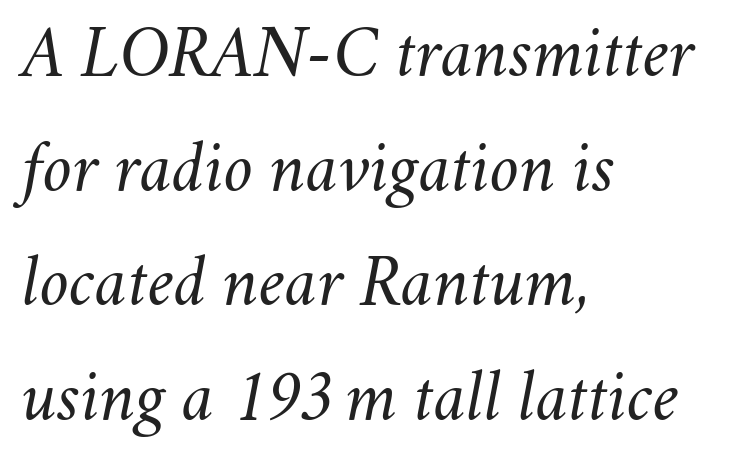
These lines keep a tight, regular rhythm from letter to letter. Heaviness? Minimal to ordinary, like unemphasized prose. The designer left line spacing at the default. Just letters on the line, the space beneath them empty. Each line starts at the same left margin while the right side varies. These lines were composed using italics.
